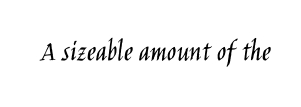
{"serif": "no", "bold": "no", "weight": "light", "width": "condensed", "stroke_contrast": "low", "x_height": "large", "monospaced": "no", "underline": "no", "letter_spacing": "normal", "letter_spacing_em": 0.0, "glyph_px": 31}
